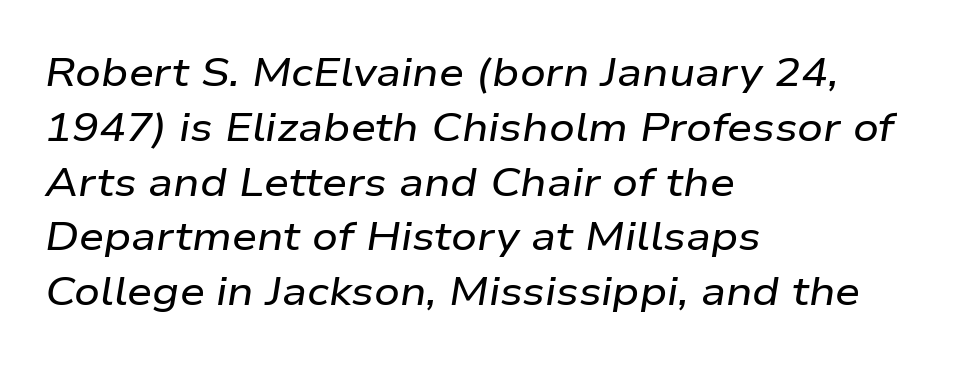
The image shows 40 px wide type, italic (leaning right); set left-aligned, normal line spacing (1.37x), normal letter spacing, not underlined; low stroke contrast and a medium x-height.
